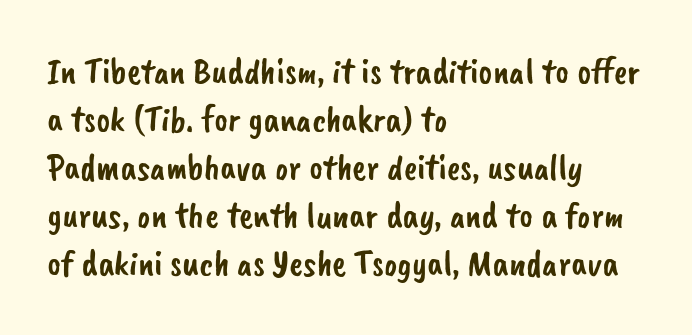
The image shows 37 px sans-serif type; set left-aligned, normal line spacing (1.3x), normal letter spacing, not underlined; low stroke contrast and a small x-height.
